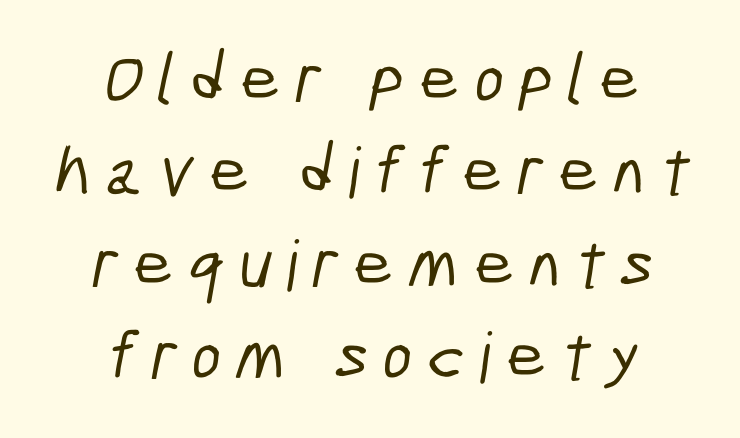
Q: Is the typeface a serif or a sans-serif typeface? A: Sans-serif.
Q: Is the text underlined? A: No.
Q: How is the paragraph aligned? A: Centered.
Q: Is the spacing between letters normal or unusually wide? A: Unusually wide.
Q: Is the spacing between lines tight, normal or loose? A: Normal.
Q: Width (condensed, normal, or wide)? A: Condensed.
Q: Stroke contrast? A: Low.
Q: x-height? A: Medium.
Q: Monospaced? A: No.
